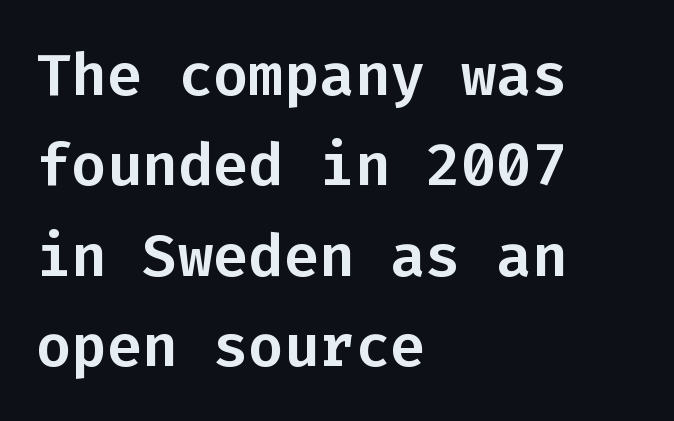
Fixed-width glyphs throughout — classic coding-font behaviour. Does the copy run flush right? No — it runs flush left. Honestly, there is no underline to notice here at all. The passage shown stacks its lines at a standard gap. What kind of face is this? One without serifs — a sans.
